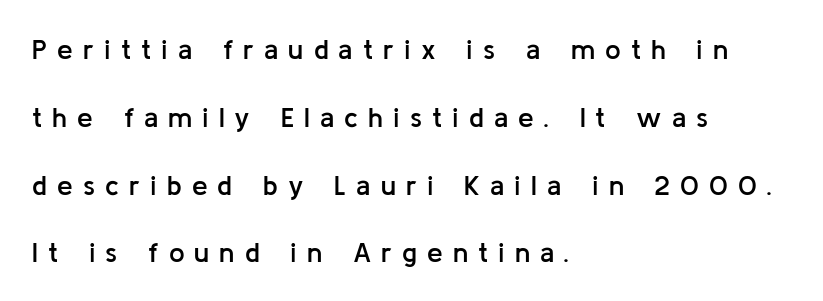
The image shows 28 px semibold sans-serif type, upright; set left-aligned, loose line spacing (2.42x), unusually wide letter spacing (+0.36 em), not underlined; low stroke contrast and a medium x-height.
